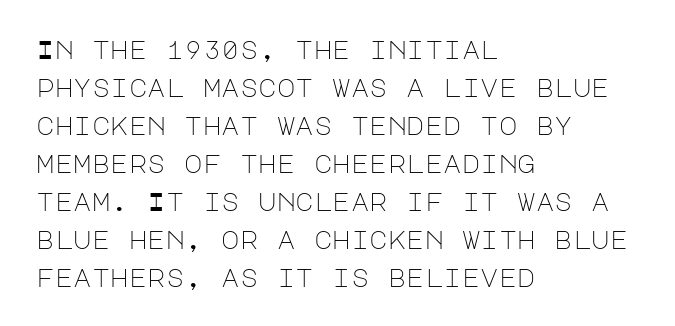
The font's upright variant was chosen for this text. The specimen omits any rule beneath the text block's lines. All the whitespace from short lines collects on the right. Tracking here is standard; glyphs follow each other at the usual distance.
